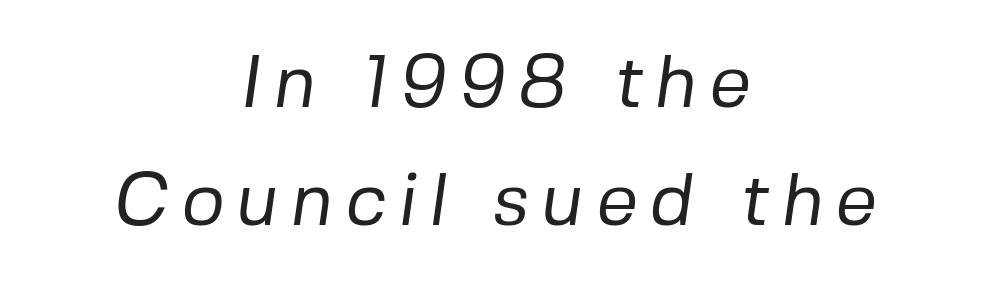
{"serif": "no", "bold": "no", "weight": "regular", "width": "normal", "stroke_contrast": "low", "x_height": "medium", "monospaced": "no", "underline": "no", "align": "center", "line_spacing": "normal", "line_spacing_ratio": 1.59, "glyph_px": 74}
